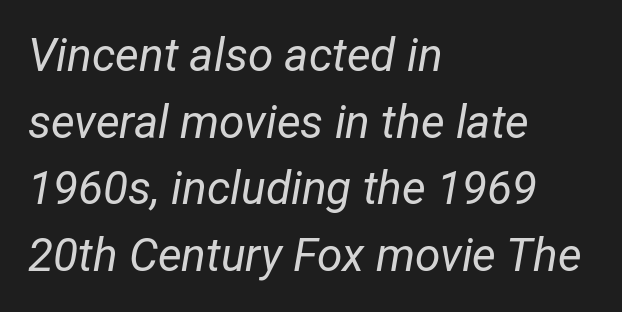
The image shows 46 px regular-weight, condensed type, italic (leaning right); set left-aligned, normal line spacing (1.45x), normal letter spacing, not underlined; low stroke contrast and a medium x-height.
